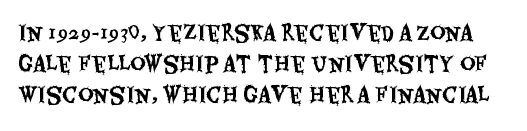
The image shows 21 px text type, upright; set normal line spacing (1.48x), normal letter spacing, not underlined.
